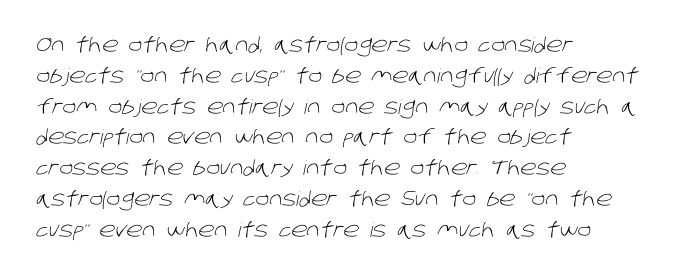
A bare baseline throughout the passage. The line-height multiplier appears to be the usual default. Is the block centered? No — it sits flush against the left margin. The gaps between neighbouring characters are ordinary and unremarkable.
